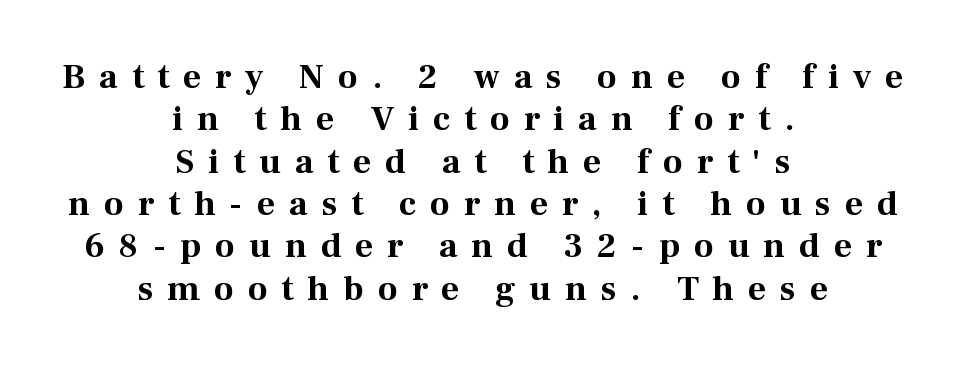
{"serif": "yes", "italic": "no", "bold": "yes", "weight": "bold", "width": "normal", "stroke_contrast": "medium", "x_height": "medium", "monospaced": "no", "underline": "no", "align": "center", "line_spacing_ratio": 1.21, "letter_spacing": "wide", "letter_spacing_em": 0.4, "glyph_px": 35}
